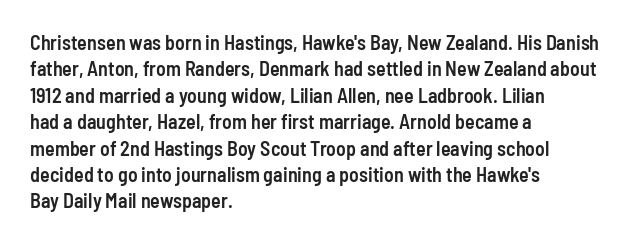
The image shows 20 px text type, upright; set left-aligned, normal line spacing (1.32x), normal letter spacing, not underlined.
